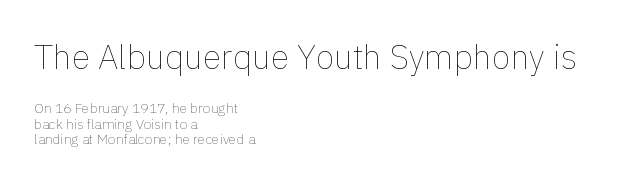
Q: Is the text bold? A: No.
Q: Is the text italic (slanted)? A: No, it is upright.
Q: Is the text underlined? A: No.
Q: How is the paragraph aligned? A: Left-aligned.
Q: Is the spacing between letters normal or unusually wide? A: Normal.
Q: Is the spacing between lines tight, normal or loose? A: Tight.
Q: Which block of text is set in a larger size, the first (top) or the second (bottom)? A: The first (top) one.
Q: Width (condensed, normal, or wide)? A: Normal.
Q: x-height? A: Medium.
Q: Monospaced? A: No.
